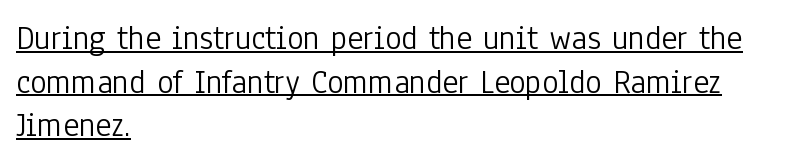
Q: Is the text bold? A: No.
Q: Is the text italic (slanted)? A: No, it is upright.
Q: Is the typeface a serif or a sans-serif typeface? A: Sans-serif.
Q: Is the text underlined? A: Yes.
Q: How is the paragraph aligned? A: Left-aligned.
Q: Is the spacing between letters normal or unusually wide? A: Normal.
Q: Is the spacing between lines tight, normal or loose? A: Normal.
Q: Width (condensed, normal, or wide)? A: Condensed.
Q: Stroke contrast? A: Low.
Q: x-height? A: Medium.
Q: Monospaced? A: No.
